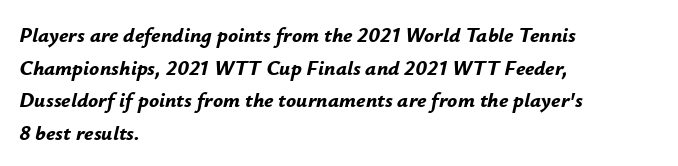
No extra tracking has been applied to these lines. This block has exactly the height ordinary leading produces. Line beginnings align vertically; line endings do not. These lines carry a lot of weight — the face is fully bold. The gap between lines stays unmarked.
